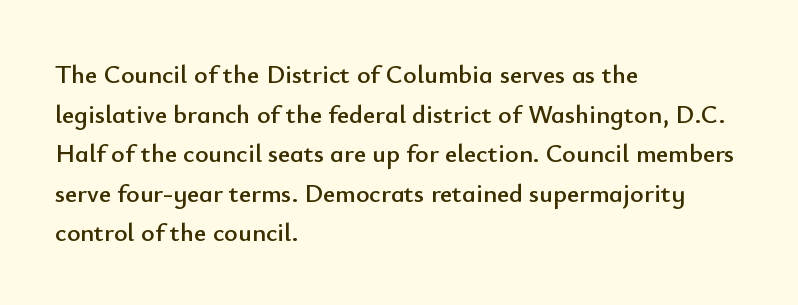
{"italic": "no", "underline": "no", "align": "left", "line_spacing": "normal", "line_spacing_ratio": 1.52, "letter_spacing": "normal", "letter_spacing_em": 0.0, "glyph_px": 26}
